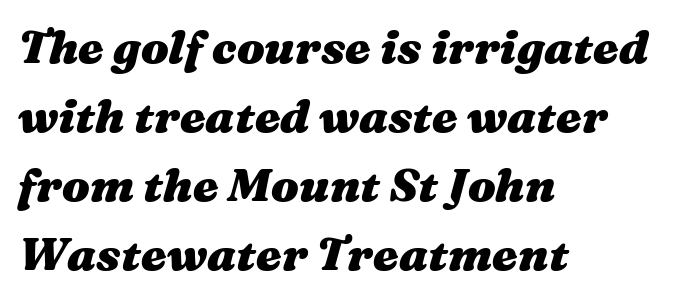
One glance says typical: line gaps are just what's usual. The passage shown leans; its letterforms are oblique. Strong, thick strokes mark this as bold type. These lines are rendered in a variable-pitch font. The passage shown has conventional tracking throughout. The words here are not underlined.
